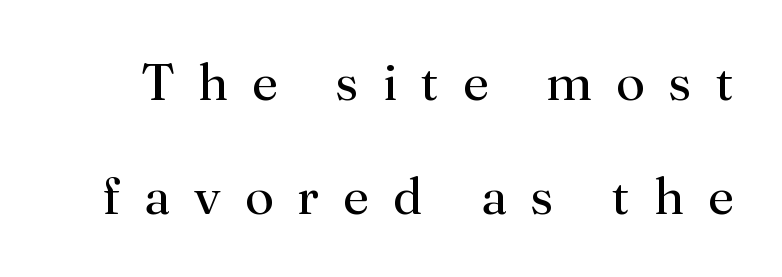
Q: Is the text bold? A: No.
Q: Is the text italic (slanted)? A: No, it is upright.
Q: Is the typeface a serif or a sans-serif typeface? A: Serif.
Q: Is the text underlined? A: No.
Q: Is the spacing between letters normal or unusually wide? A: Unusually wide.
Q: Is the spacing between lines tight, normal or loose? A: Loose.
Q: Width (condensed, normal, or wide)? A: Normal.
Q: Stroke contrast? A: Medium.
Q: x-height? A: Small.
Q: Monospaced? A: No.
